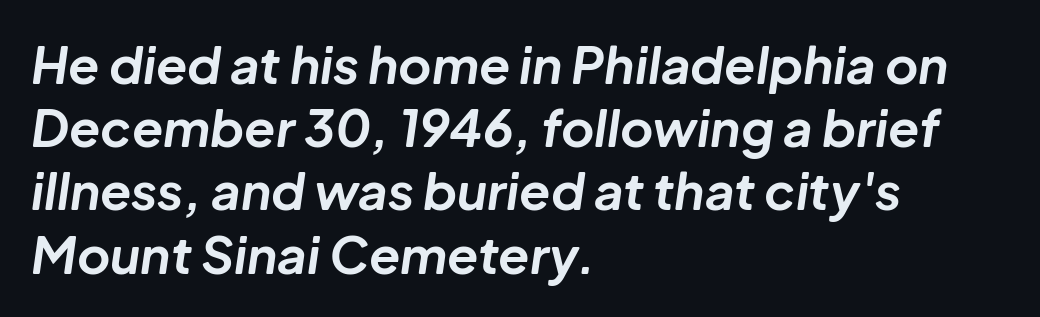
Q: Is the text bold? A: Yes.
Q: Is the text italic (slanted)? A: Yes, it leans right by about 8 degrees.
Q: Is the text underlined? A: No.
Q: How is the paragraph aligned? A: Left-aligned.
Q: Is the spacing between letters normal or unusually wide? A: Normal.
Q: Width (condensed, normal, or wide)? A: Normal.
Q: Stroke contrast? A: Low.
Q: x-height? A: Medium.
Q: Monospaced? A: No.
